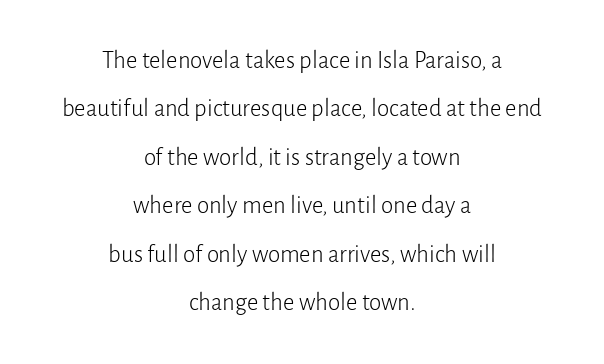
Q: Is the text bold? A: No.
Q: Is the text italic (slanted)? A: No, it is upright.
Q: Is the text underlined? A: No.
Q: How is the paragraph aligned? A: Centered.
Q: Is the spacing between letters normal or unusually wide? A: Normal.
Q: Is the spacing between lines tight, normal or loose? A: Loose.
